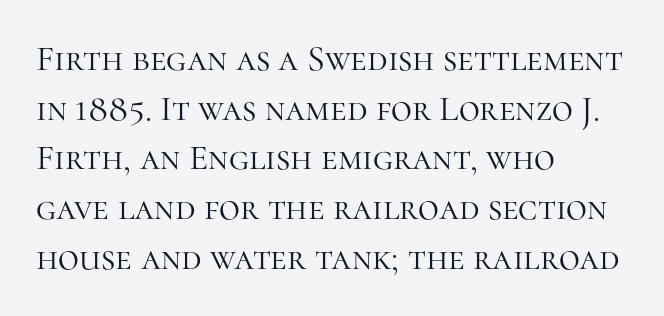
{"serif": "yes", "italic": "no", "bold": "no", "weight": "light", "width": "normal", "stroke_contrast": "high", "x_height": "medium", "monospaced": "no", "underline": "no", "align": "left", "line_spacing": "normal", "line_spacing_ratio": 1.38, "letter_spacing": "normal", "letter_spacing_em": 0.0, "glyph_px": 36}
